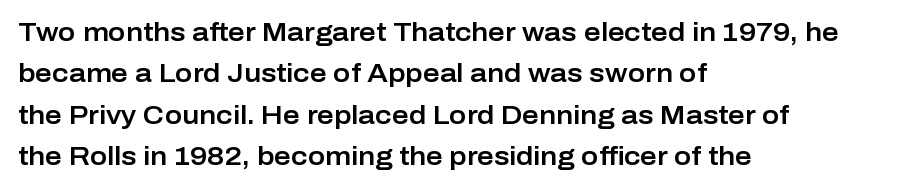
{"italic": "no", "underline": "no", "align": "left", "line_spacing": "normal", "line_spacing_ratio": 1.59, "letter_spacing": "normal", "letter_spacing_em": 0.0, "glyph_px": 26}
